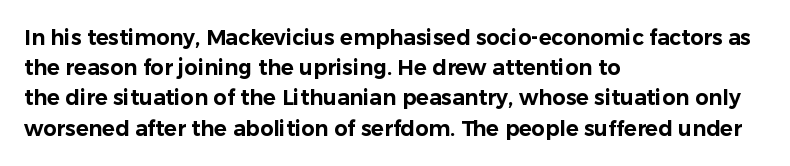
The lines sit at an ordinary, default distance from one another. In terms of posture, this sample is upright. What stands out about the letter spacing? Nothing — it is the standard amount. Leftover space on each line is placed entirely after the last word. Check the space under the baseline: it is left empty.
